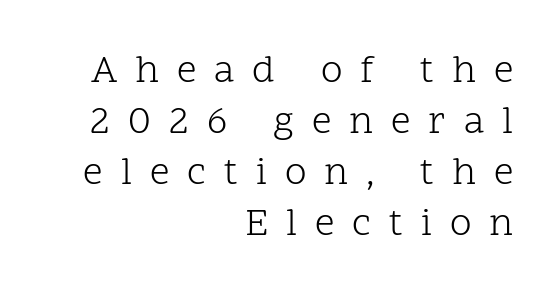
Q: Is the text bold? A: No.
Q: Is the text italic (slanted)? A: No, it is upright.
Q: Is the typeface a serif or a sans-serif typeface? A: Serif.
Q: Is the text underlined? A: No.
Q: How is the paragraph aligned? A: Right-aligned.
Q: Is the spacing between letters normal or unusually wide? A: Unusually wide.
Q: Is the spacing between lines tight, normal or loose? A: Normal.
Q: Width (condensed, normal, or wide)? A: Normal.
Q: Stroke contrast? A: Low.
Q: x-height? A: Medium.
Q: Monospaced? A: No.
